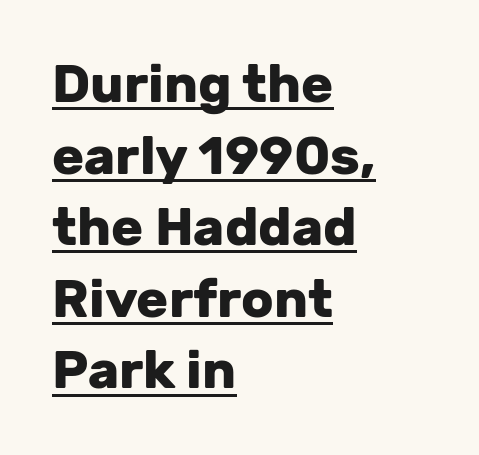
Every letter is thick-stroked: bold, no question. The passage shown is typed in a proportional face where columns would drift. Does the lettering tilt? It doesn't — this is upright. Notice how the passage keeps a crisp vertical edge on the left only. Spacing between characters is what you'd get straight out of the box.
